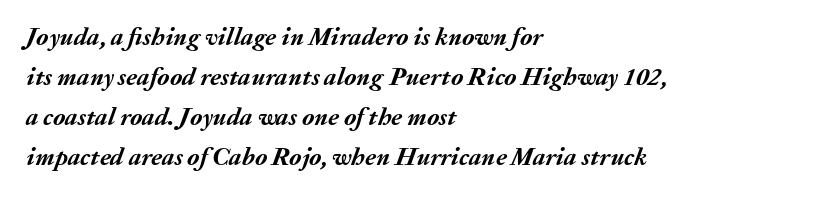
Q: Is the text bold? A: Yes.
Q: Is the text italic (slanted)? A: Yes, it leans right by about 20 degrees.
Q: Is the text underlined? A: No.
Q: How is the paragraph aligned? A: Left-aligned.
Q: Is the spacing between letters normal or unusually wide? A: Normal.
Q: Is the spacing between lines tight, normal or loose? A: Normal.
